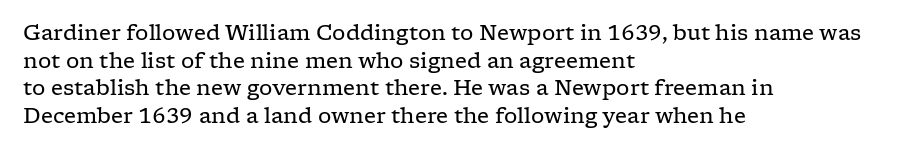
{"italic": "no", "bold": "no", "underline": "no", "align": "left", "line_spacing": "normal", "line_spacing_ratio": 1.32, "letter_spacing": "normal", "letter_spacing_em": 0.0, "glyph_px": 21}
